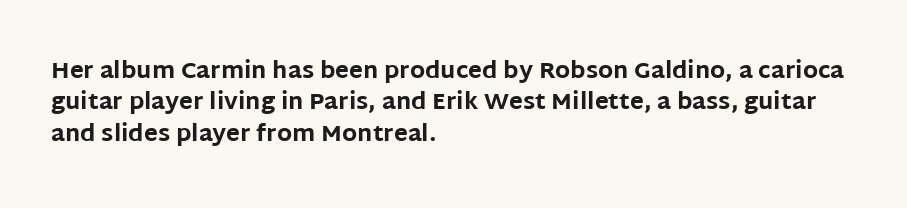
{"italic": "no", "bold": "yes", "underline": "no", "align": "left", "line_spacing": "normal", "line_spacing_ratio": 1.36, "letter_spacing": "normal", "letter_spacing_em": 0.0, "glyph_px": 23}
